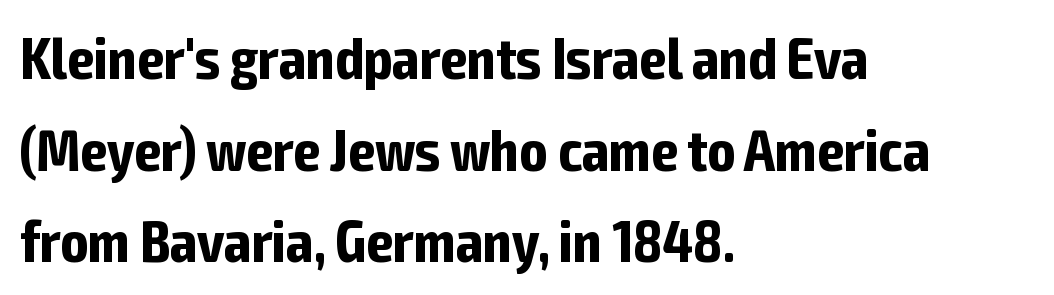
A student would call this left alignment; a typographer would say flush left, rag right. These words are printed bold, with thick strokes throughout. The leading is moderate, giving the passage an even texture. This rendering employs a face without finishing strokes, i.e., a sans-serif. Inter-character spacing is left at the font's built-in metrics.
